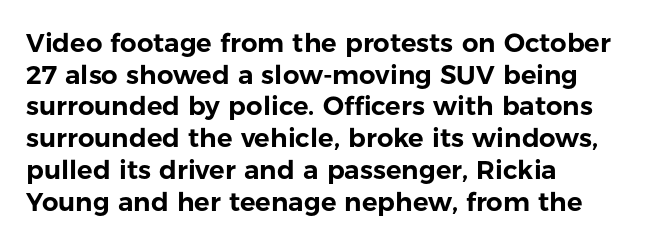
The image shows 26 px text type, upright; set left-aligned, line spacing 1.22x, normal letter spacing, not underlined.
